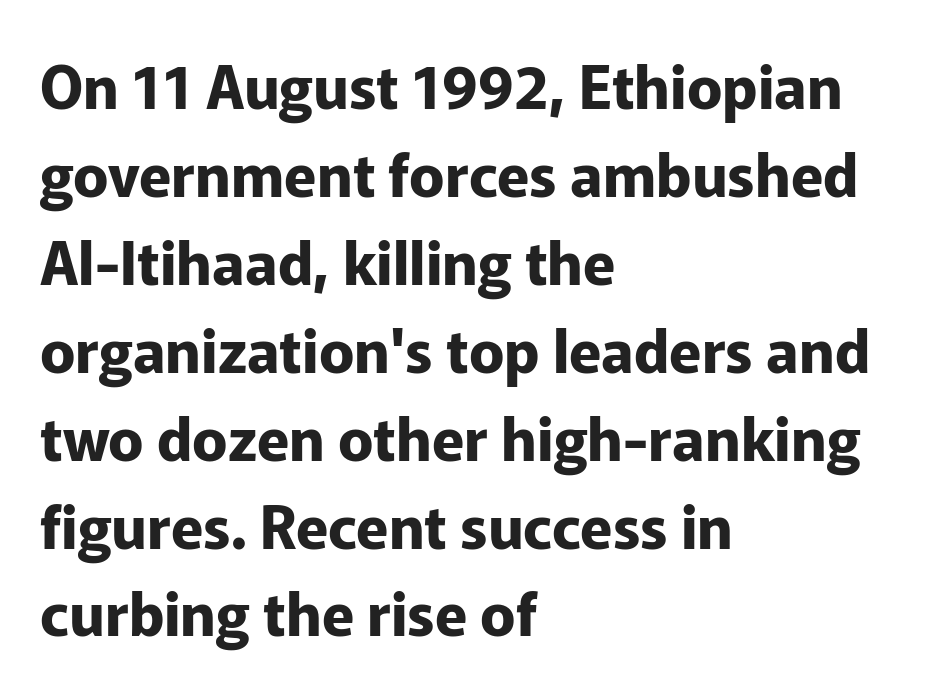
Q: Is the text bold? A: Yes.
Q: Is the text italic (slanted)? A: No, it is upright.
Q: Is the typeface a serif or a sans-serif typeface? A: Sans-serif.
Q: Is the text underlined? A: No.
Q: How is the paragraph aligned? A: Left-aligned.
Q: Is the spacing between letters normal or unusually wide? A: Normal.
Q: Is the spacing between lines tight, normal or loose? A: Normal.
Q: Width (condensed, normal, or wide)? A: Normal.
Q: Stroke contrast? A: Low.
Q: x-height? A: Medium.
Q: Monospaced? A: No.
